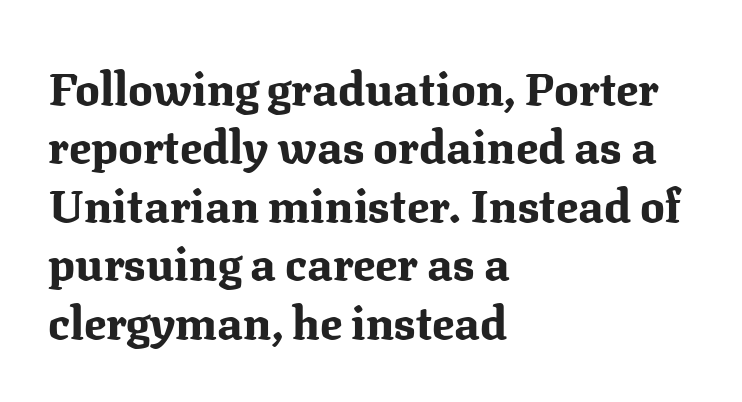
Think of a printed novel: that variable character pitch is what you see here. Little horizontal feet cap the strokes, marking this as serif type. The rendering uses a bold face; every stroke is thick and dark. The leading is moderate, giving the passage an even texture. The space directly below the letters is spotless. Does the lettering tilt? It doesn't — this is upright.
